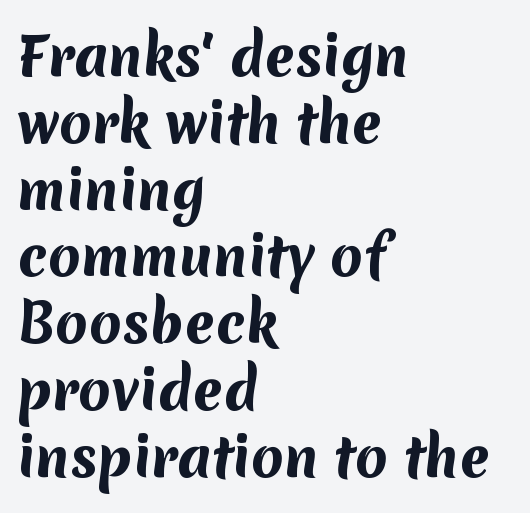
Q: Is the text bold? A: Yes.
Q: Is the typeface a serif or a sans-serif typeface? A: Sans-serif.
Q: Is the text underlined? A: No.
Q: How is the paragraph aligned? A: Left-aligned.
Q: Is the spacing between letters normal or unusually wide? A: Normal.
Q: Is the spacing between lines tight, normal or loose? A: Normal.
Q: Width (condensed, normal, or wide)? A: Normal.
Q: Stroke contrast? A: Medium.
Q: x-height? A: Medium.
Q: Monospaced? A: No.
